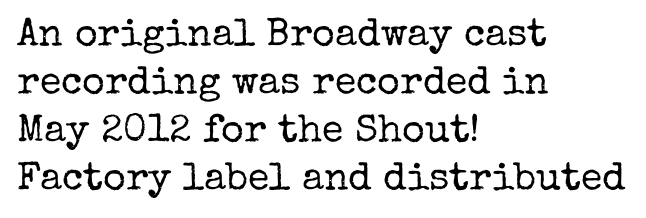
The passage shown is typed in a proportional face where columns would drift. Descenders hang freely into open space. Small tapered or slab feet sit at the stroke ends, so this counts as serif. No extra tracking has been applied to these lines.
